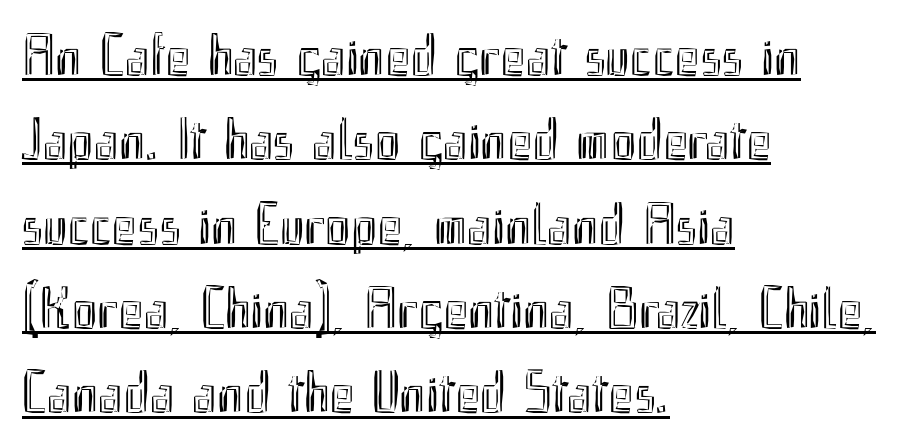
Q: Is the text italic (slanted)? A: No, it is upright.
Q: Is the text underlined? A: Yes.
Q: How is the paragraph aligned? A: Left-aligned.
Q: Is the spacing between letters normal or unusually wide? A: Normal.
Q: Is the spacing between lines tight, normal or loose? A: Normal.
Q: Width (condensed, normal, or wide)? A: Condensed.
Q: x-height? A: Small.
Q: Monospaced? A: No.
